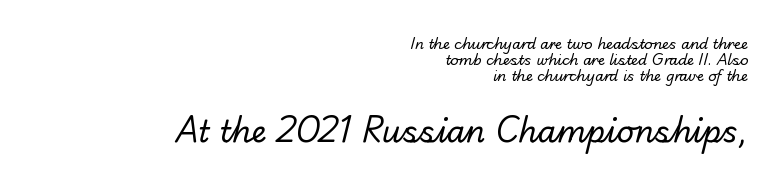
{"serif": "no", "bold": "no", "weight": "regular", "width": "normal", "stroke_contrast": "low", "x_height": "small", "monospaced": "no", "underline": "no", "align": "right", "line_spacing": "tight", "line_spacing_ratio": 1.14, "letter_spacing": "normal", "letter_spacing_em": 0.0, "larger_block": "second", "size_ratio": 2.14, "glyph_px": 30}
